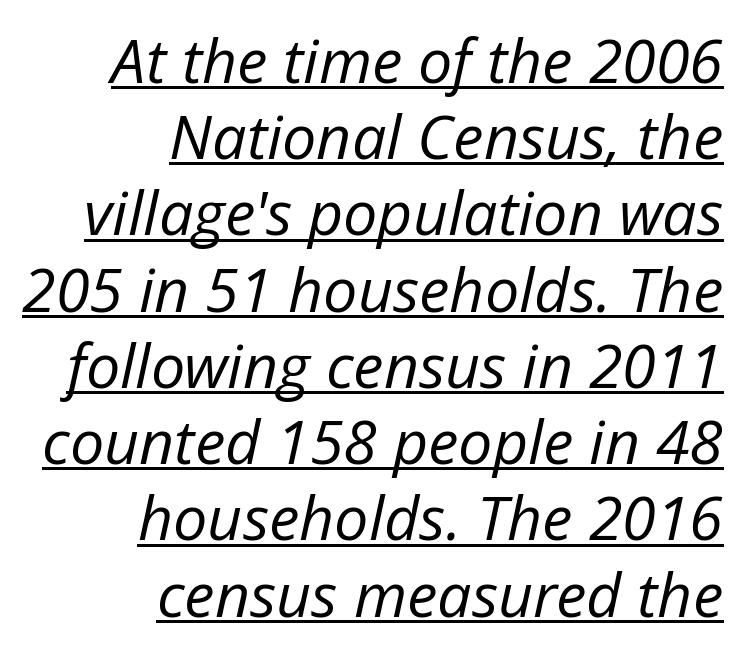
The image shows 61 px regular-weight type, italic (leaning right); set right-aligned, normal line spacing (1.25x), normal letter spacing, underlined; low stroke contrast and a medium x-height.
